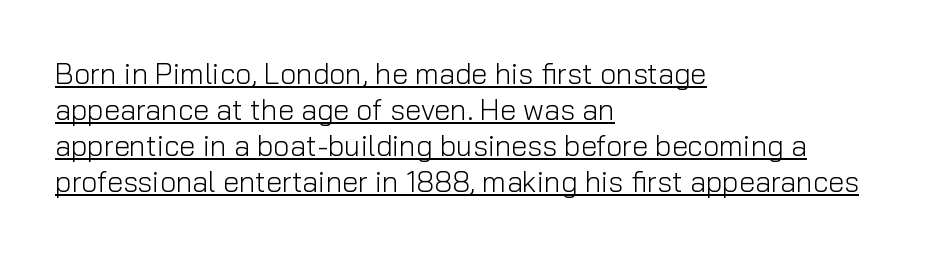
Q: Is the text bold? A: No.
Q: Is the text italic (slanted)? A: No, it is upright.
Q: Is the typeface a serif or a sans-serif typeface? A: Sans-serif.
Q: Is the text underlined? A: Yes.
Q: How is the paragraph aligned? A: Left-aligned.
Q: Is the spacing between letters normal or unusually wide? A: Normal.
Q: Width (condensed, normal, or wide)? A: Normal.
Q: Stroke contrast? A: Low.
Q: x-height? A: Medium.
Q: Monospaced? A: No.
